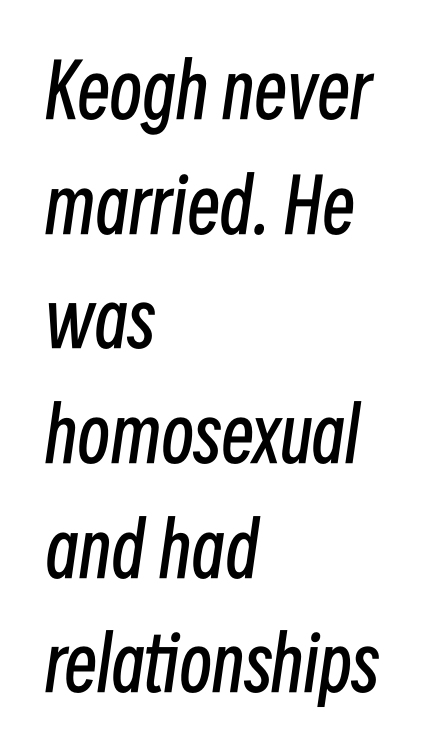
{"italic": "yes", "lean": "right", "slant_degrees": 8, "bold": "no", "weight": "regular", "width": "condensed", "stroke_contrast": "low", "x_height": "medium", "monospaced": "no", "underline": "no", "align": "left", "line_spacing": "normal", "line_spacing_ratio": 1.55, "letter_spacing": "normal", "letter_spacing_em": 0.0, "glyph_px": 74}
